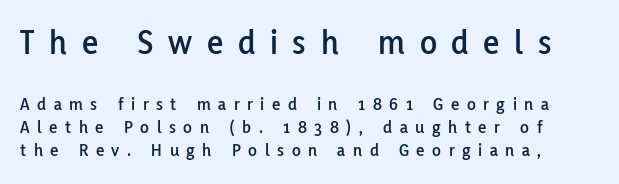
The image shows 35 px sans-serif type, upright; set left-aligned, normal line spacing (1.27x), unusually wide letter spacing (+0.42 em), not underlined; the first (top) block is 1.94x larger; low stroke contrast and a medium x-height.
